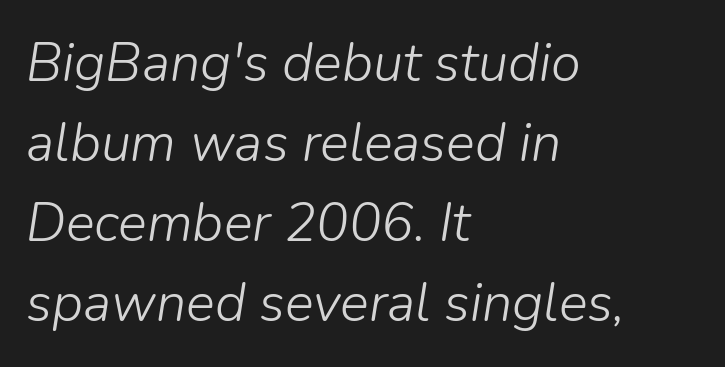
The image shows 54 px light type, italic (leaning right); set left-aligned, normal line spacing (1.48x), normal letter spacing, not underlined; low stroke contrast and a medium x-height.
